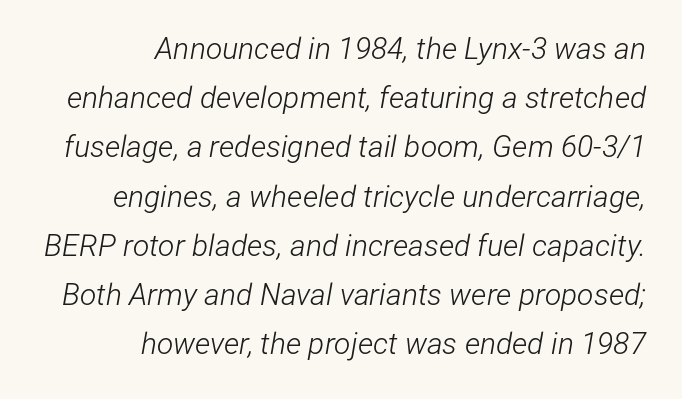
The baseline area is clear. Think of a printed novel: that variable character pitch is what you see here. Stems and bowls with no extra thickness — not bold. Words appear dense and cohesive because spacing is normal.
